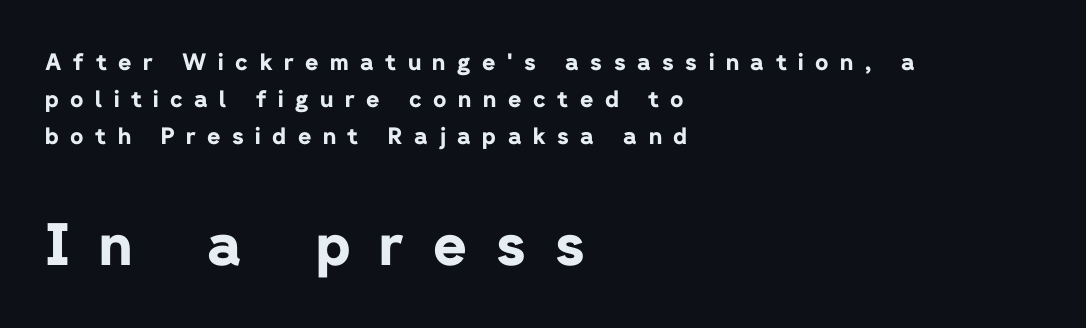
Posture: upright roman. A typesetter would call this proportional, since set widths differ per character. The line texture is sparse and dotted thanks to wide tracking. Whoever set this chose a conventional vertical rhythm. The lines are quadded left. These two chunks differ in scale, with the bottom chunk taking the larger measure.
